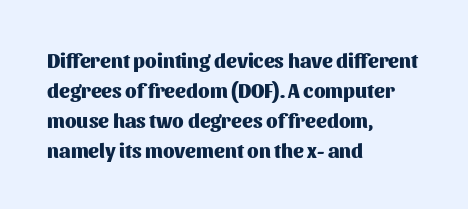
Q: Is the text bold? A: Yes.
Q: Is the text italic (slanted)? A: No, it is upright.
Q: Is the text underlined? A: No.
Q: How is the paragraph aligned? A: Left-aligned.
Q: Is the spacing between letters normal or unusually wide? A: Normal.
Q: Is the spacing between lines tight, normal or loose? A: Normal.
